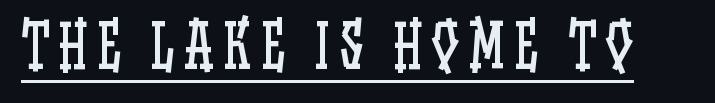
The image shows 60 px regular-weight, condensed type, upright; set underlined; low stroke contrast and a large x-height.
